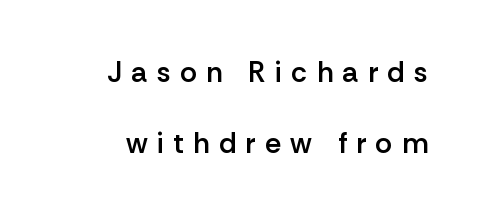
The image shows 29 px semibold sans-serif type, upright; set loose line spacing (2.44x), unusually wide letter spacing (+0.32 em), not underlined; low stroke contrast and a medium x-height.
